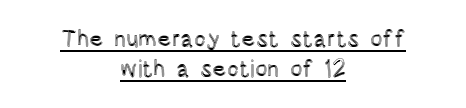
Q: Is the text italic (slanted)? A: No, it is upright.
Q: Is the text underlined? A: Yes.
Q: How is the paragraph aligned? A: Centered.
Q: Is the spacing between letters normal or unusually wide? A: Normal.
Q: Is the spacing between lines tight, normal or loose? A: Normal.
